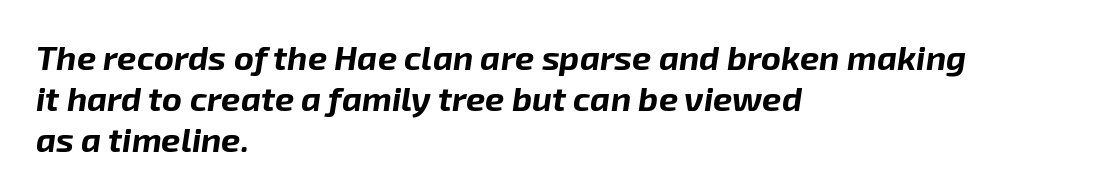
The image shows 34 px bold type, italic (leaning right); set left-aligned, line spacing 1.2x, normal letter spacing, not underlined; low stroke contrast and a medium x-height.
